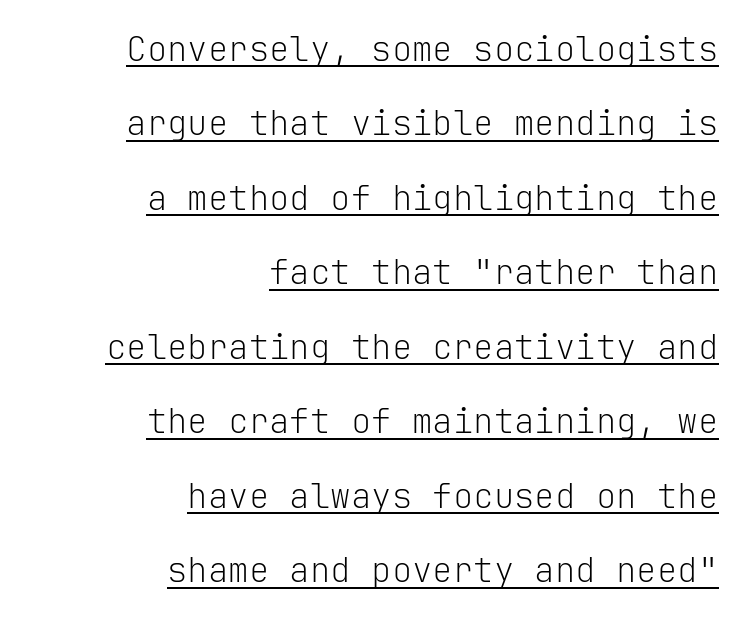
{"serif": "no", "italic": "no", "bold": "no", "weight": "light", "width": "normal", "stroke_contrast": "low", "x_height": "medium", "monospaced": "yes", "underline": "yes", "align": "right", "line_spacing": "loose", "line_spacing_ratio": 2.19, "letter_spacing": "normal", "letter_spacing_em": 0.0, "glyph_px": 34}
